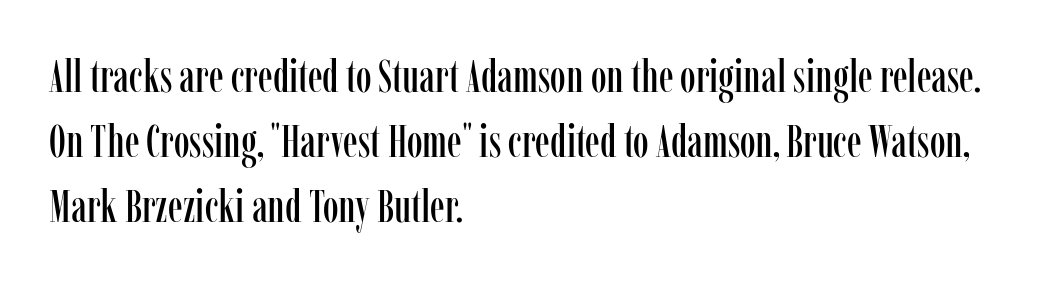
{"serif": "yes", "italic": "no", "width": "condensed", "stroke_contrast": "low", "x_height": "medium", "monospaced": "no", "underline": "no", "align": "left", "line_spacing": "normal", "line_spacing_ratio": 1.44, "letter_spacing": "normal", "letter_spacing_em": 0.0, "glyph_px": 45}
